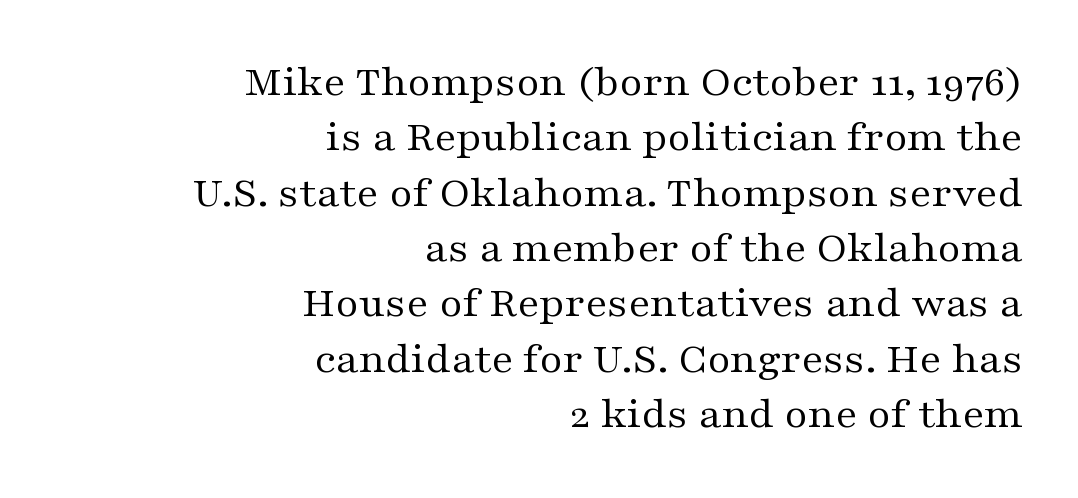
{"serif": "yes", "italic": "no", "bold": "no", "weight": "regular", "width": "wide", "stroke_contrast": "medium", "x_height": "medium", "monospaced": "no", "underline": "no", "align": "right", "line_spacing_ratio": 1.23, "letter_spacing": "normal", "letter_spacing_em": 0.0, "glyph_px": 45}
